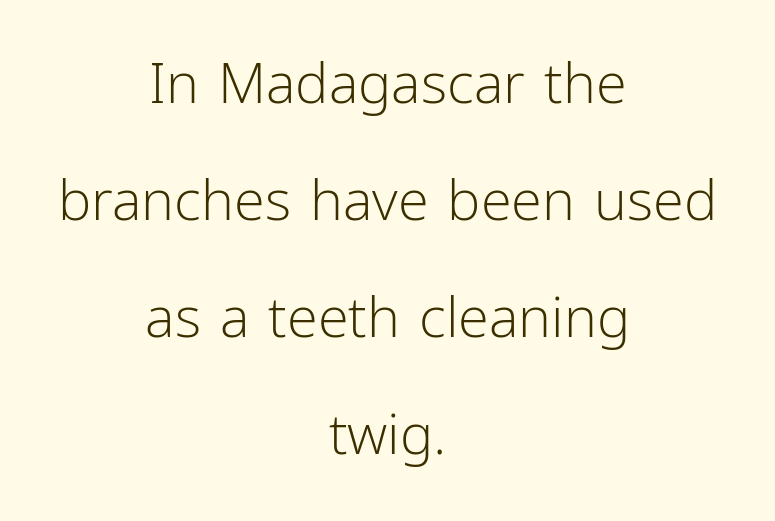
The image shows 56 px light sans-serif type, upright; set centered, loose line spacing (2.09x), normal letter spacing, not underlined; low stroke contrast and a medium x-height.
